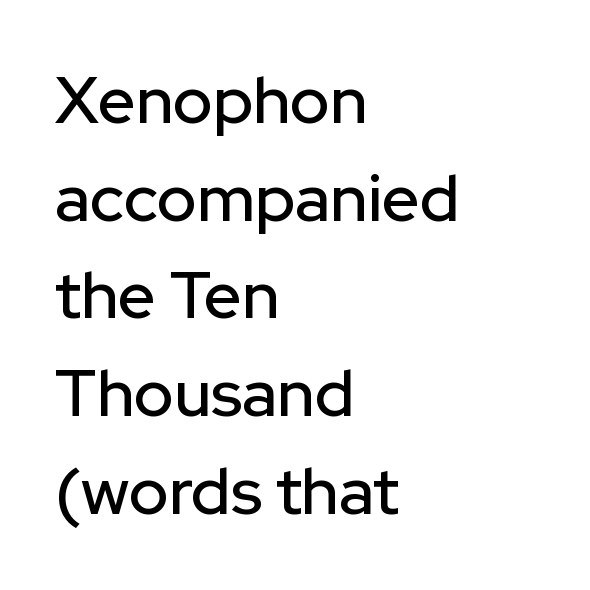
This is the regular roman posture of the typeface. Regarding serifs, this sample does without them. Honestly, there is no underline to notice here at all. Glyph-to-glyph distance matches everyday printed text. A typesetter would call this leading conventional body-copy spacing. If you drew a ruler down the left edge, every line would touch it.
